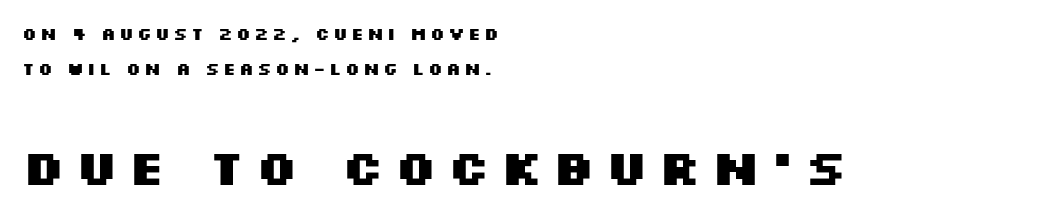
Thick stems and heavy bowls — unmistakably bold. Whoever set this made the second block the dominant, larger element. One-word summary of the alignment: left. A roman cut, with each character standing at attention. Nobody drew a line under any word here. The face used here is proportionally spaced, like ordinary book or web type.
